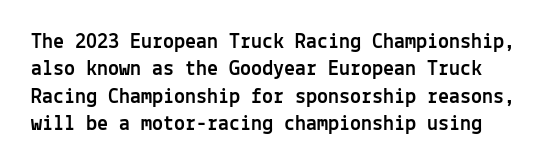
The image shows 22 px text type, upright; set line spacing 1.24x, normal letter spacing, not underlined.
